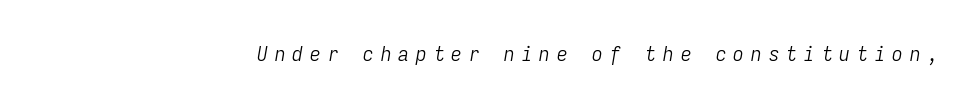
Caption: expanded tracking, letters set apart. On a weight scale, this lands at 450 or below. Observe the lean: these are italic letterforms. Unmarked baselines from the first word to the last.
